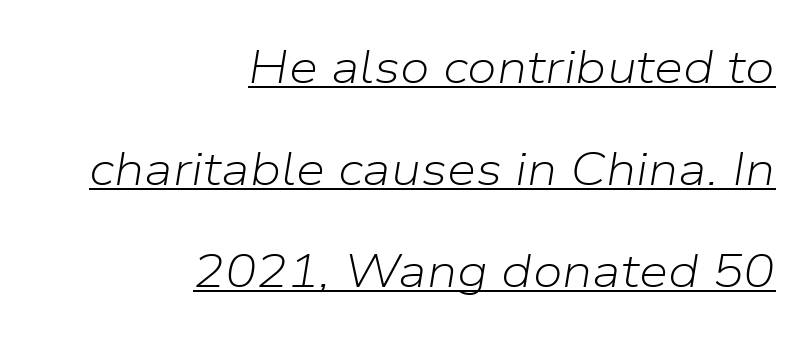
The image shows 47 px light type, italic (leaning right); set right-aligned, loose line spacing (2.17x), normal letter spacing, underlined; low stroke contrast and a medium x-height.
